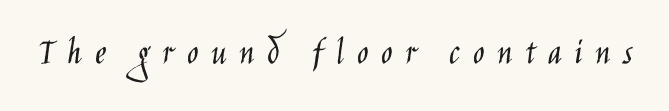
{"serif": "no", "bold": "no", "weight": "light", "width": "condensed", "stroke_contrast": "low", "x_height": "large", "monospaced": "no", "underline": "no", "letter_spacing": "wide", "letter_spacing_em": 0.33, "glyph_px": 38}
